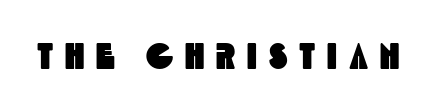
{"serif": "no", "width": "condensed", "x_height": "large", "monospaced": "no", "underline": "no", "letter_spacing": "wide", "letter_spacing_em": 0.32, "glyph_px": 37}
